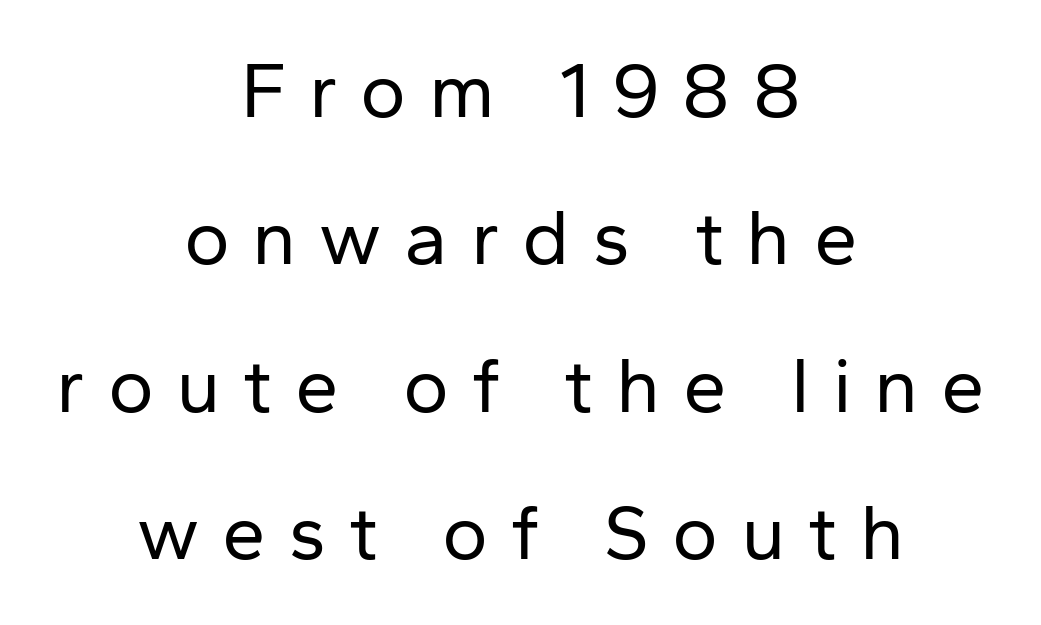
{"serif": "no", "italic": "no", "bold": "no", "weight": "regular", "width": "normal", "stroke_contrast": "low", "x_height": "medium", "monospaced": "no", "underline": "no", "align": "center", "line_spacing_ratio": 1.89, "letter_spacing": "wide", "letter_spacing_em": 0.29, "glyph_px": 78}
